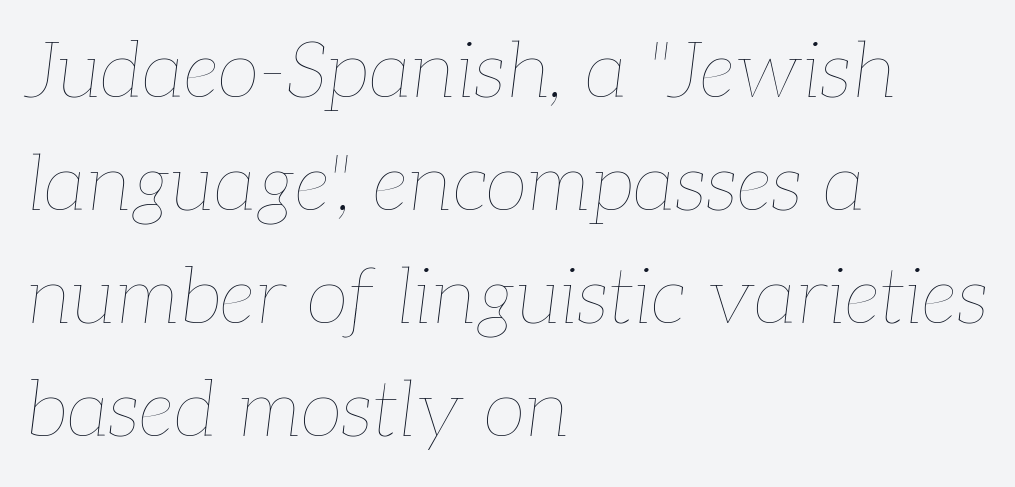
The image shows 78 px thin type, italic (leaning right); set left-aligned, normal line spacing (1.45x), normal letter spacing, not underlined; low stroke contrast and a medium x-height.
